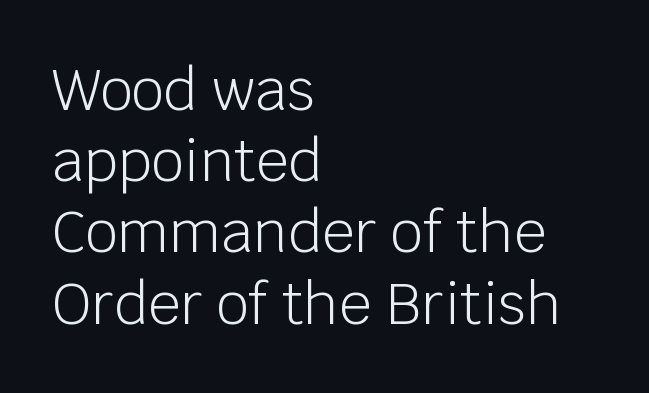
Q: Is the text bold? A: No.
Q: Is the text italic (slanted)? A: No, it is upright.
Q: Is the typeface a serif or a sans-serif typeface? A: Sans-serif.
Q: Is the text underlined? A: No.
Q: How is the paragraph aligned? A: Left-aligned.
Q: Is the spacing between letters normal or unusually wide? A: Normal.
Q: Is the spacing between lines tight, normal or loose? A: Normal.
Q: Width (condensed, normal, or wide)? A: Normal.
Q: Stroke contrast? A: Low.
Q: x-height? A: Large.
Q: Monospaced? A: No.
